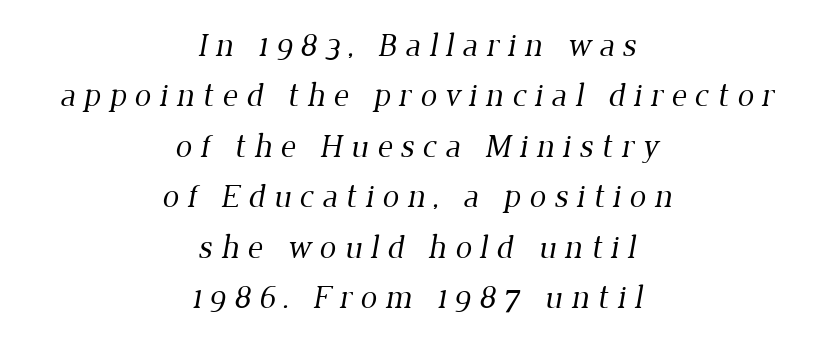
Centered paragraph, ragged on both sides. I'd call this a serif setting — the letters wear small feet. Proportional: the letters do not fall into vertical columns. The words here are not underlined. The block of text has a typical density, with ordinary space between rows. In terms of letterspacing, this is a distinctly airy, spread setting.
